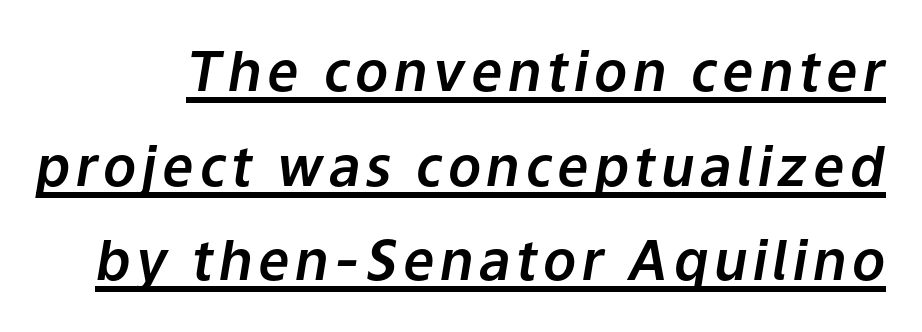
{"italic": "yes", "lean": "right", "slant_degrees": 9, "width": "normal", "stroke_contrast": "low", "x_height": "medium", "monospaced": "no", "underline": "yes", "line_spacing_ratio": 1.72, "glyph_px": 55}
